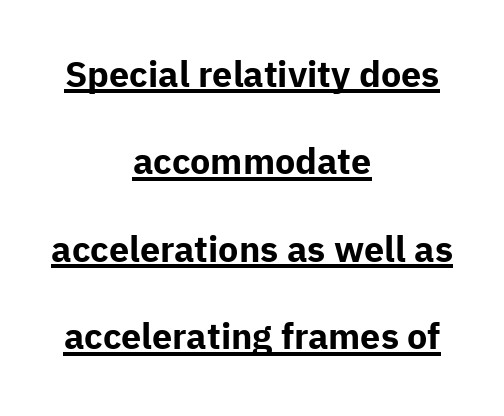
Think of a printed novel: that variable character pitch is what you see here. This sample uses an upright cut, with every glyph sitting square on the baseline. The lines are quadded center. You can see a thin bar hugging the bottom of the glyphs. The passage shown has conventional tracking throughout. Thick stems and heavy bowls — unmistakably bold.
